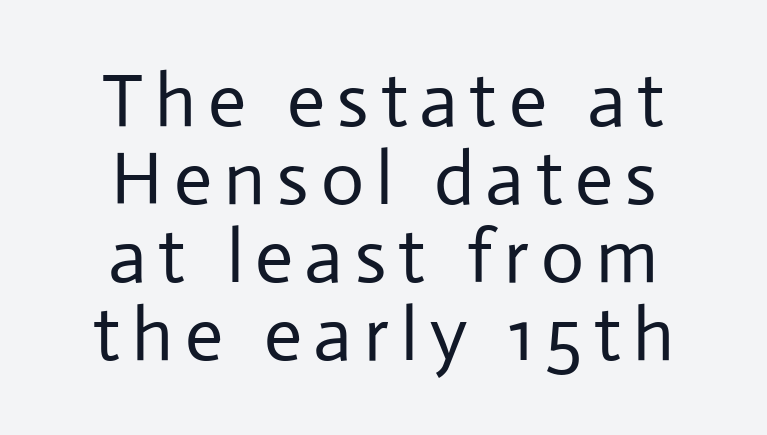
The image shows 75 px regular-weight sans-serif type, upright; set centered, tight line spacing (1.04x), not underlined; low stroke contrast and a medium x-height.
